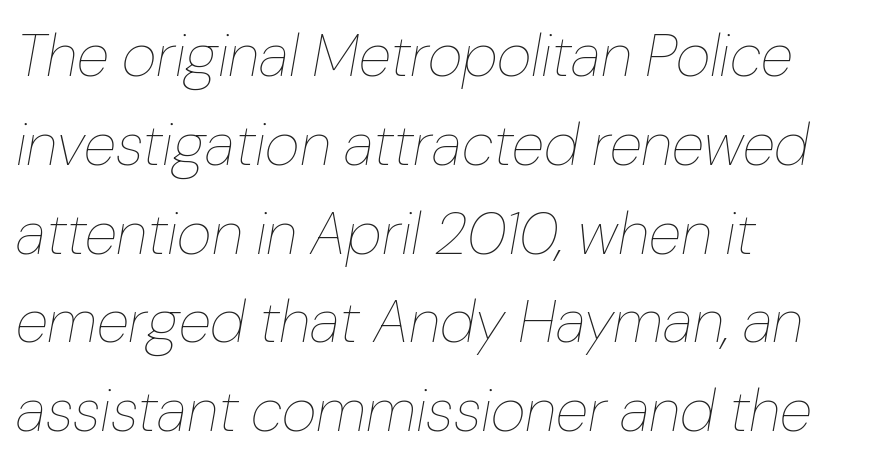
The passage shown is typed in a proportional face where columns would drift. Italic: yes, the glyphs are oblique. The vertical gap from one line to the next is medium. Check under the words: just untouched page.
